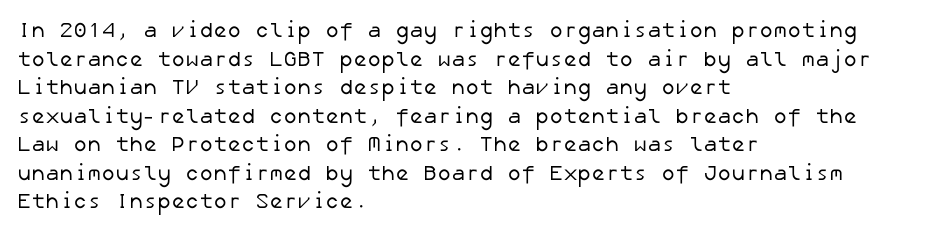
The image shows 21 px text type; set left-aligned, normal line spacing (1.36x), normal letter spacing, not underlined.
